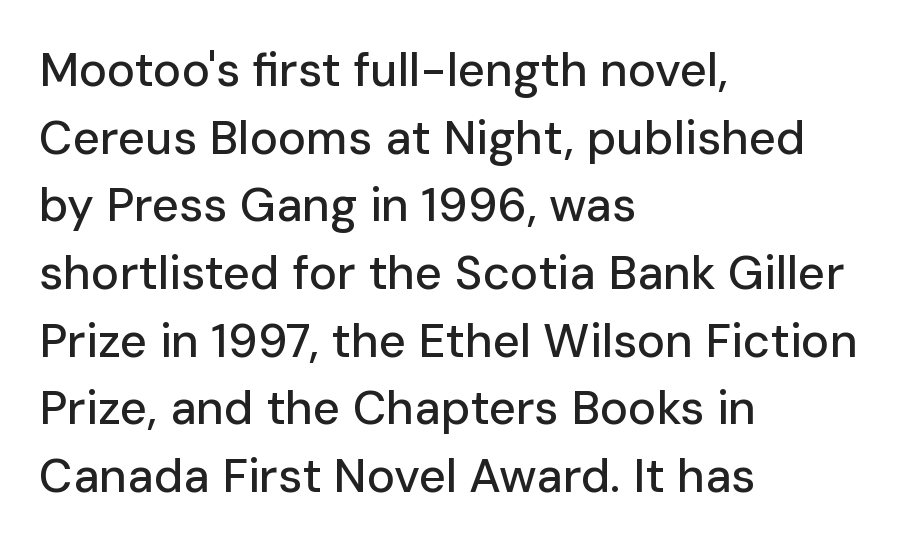
The image shows 47 px sans-serif type, upright; set left-aligned, normal line spacing (1.44x), normal letter spacing, not underlined; low stroke contrast and a medium x-height.
